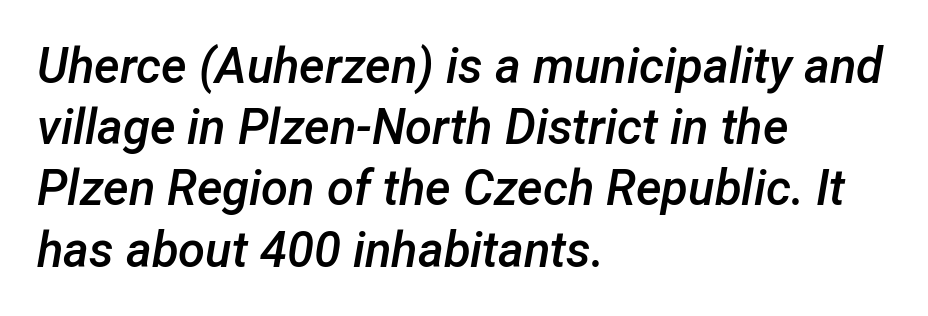
The image shows 49 px semibold type, italic (leaning right); set left-aligned, normal line spacing (1.25x), normal letter spacing, not underlined; low stroke contrast and a medium x-height.
